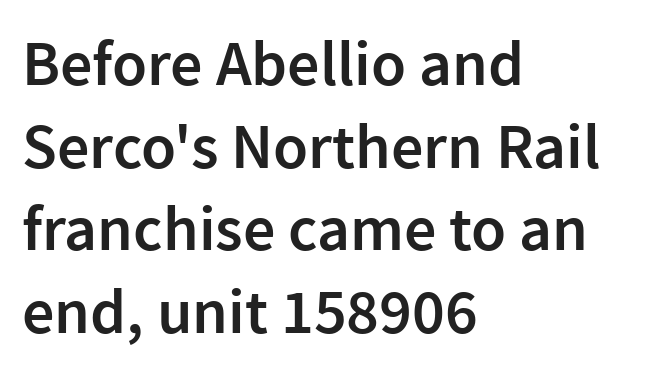
Q: Is the text bold? A: Semi-bold.
Q: Is the text italic (slanted)? A: No, it is upright.
Q: Is the typeface a serif or a sans-serif typeface? A: Sans-serif.
Q: Is the text underlined? A: No.
Q: How is the paragraph aligned? A: Left-aligned.
Q: Is the spacing between letters normal or unusually wide? A: Normal.
Q: Is the spacing between lines tight, normal or loose? A: Normal.
Q: Width (condensed, normal, or wide)? A: Normal.
Q: x-height? A: Medium.
Q: Monospaced? A: No.
